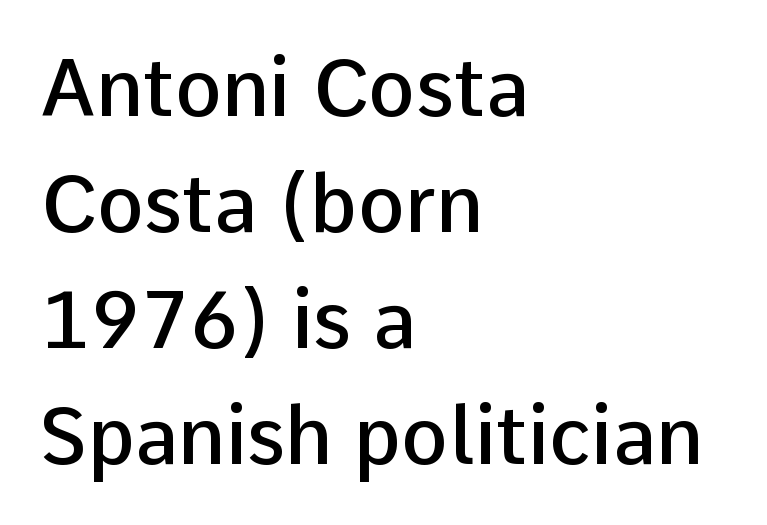
Q: Is the text bold? A: Semi-bold.
Q: Is the text italic (slanted)? A: No, it is upright.
Q: Is the typeface a serif or a sans-serif typeface? A: Sans-serif.
Q: Is the text underlined? A: No.
Q: How is the paragraph aligned? A: Left-aligned.
Q: Is the spacing between letters normal or unusually wide? A: Normal.
Q: Is the spacing between lines tight, normal or loose? A: Normal.
Q: Width (condensed, normal, or wide)? A: Normal.
Q: Stroke contrast? A: Low.
Q: x-height? A: Medium.
Q: Monospaced? A: No.
